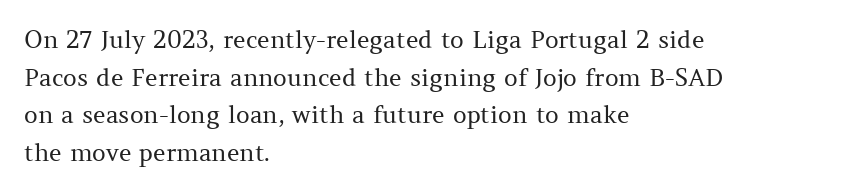
The setting favours the left margin, as ordinary paragraphs usually do. The face looks like a standard text weight, possibly lighter. Each row of text sits above clean, open space. Posture: straight, roman, zero tilt.
